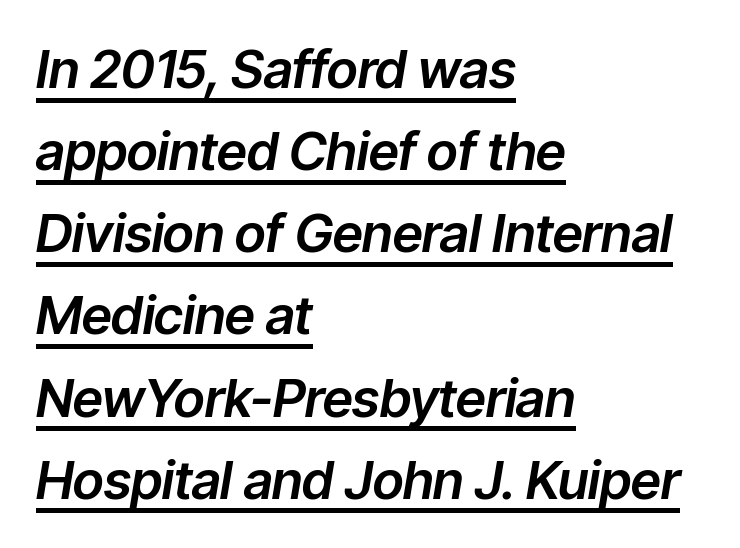
{"italic": "yes", "lean": "right", "slant_degrees": 9, "width": "normal", "stroke_contrast": "low", "x_height": "medium", "monospaced": "no", "underline": "yes", "align": "left", "line_spacing": "normal", "line_spacing_ratio": 1.55, "letter_spacing": "normal", "letter_spacing_em": 0.0, "glyph_px": 53}
